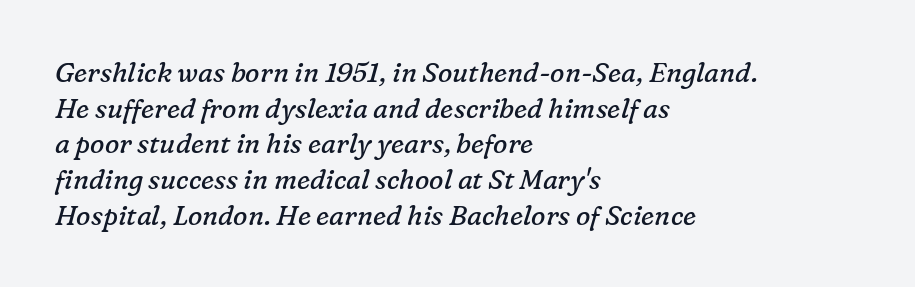
Check the space under the baseline: it is left empty. If you drew a ruler down the left edge, every line would touch it. Each word holds together tightly as a unit, with standard inter-letter gaps. Normally led — the rows are evenly, conventionally spaced. Weight class: somewhere from thin through regular.
